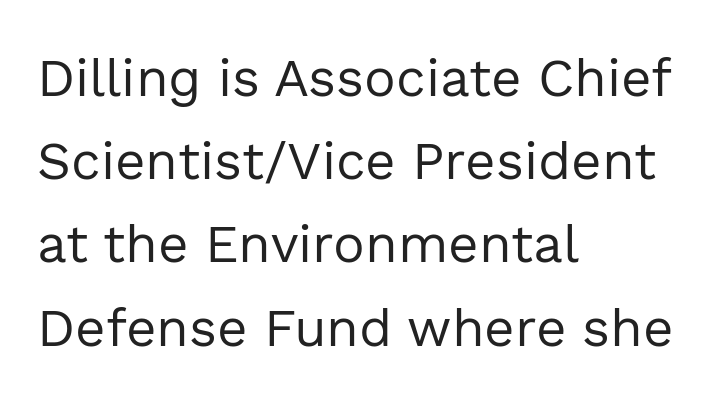
Q: Is the text bold? A: No.
Q: Is the text italic (slanted)? A: No, it is upright.
Q: Is the typeface a serif or a sans-serif typeface? A: Sans-serif.
Q: Is the text underlined? A: No.
Q: How is the paragraph aligned? A: Left-aligned.
Q: Is the spacing between letters normal or unusually wide? A: Normal.
Q: Is the spacing between lines tight, normal or loose? A: Normal.
Q: Width (condensed, normal, or wide)? A: Normal.
Q: x-height? A: Medium.
Q: Monospaced? A: No.
